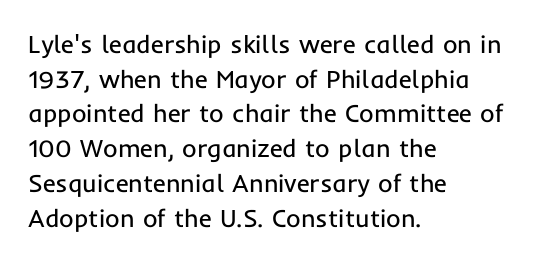
{"italic": "no", "bold": "no", "underline": "no", "align": "left", "line_spacing": "normal", "line_spacing_ratio": 1.39, "letter_spacing": "normal", "letter_spacing_em": 0.0, "glyph_px": 25}
